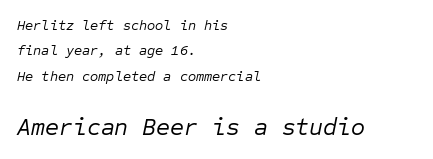
{"italic": "yes", "lean": "right", "slant_degrees": 12, "bold": "no", "underline": "no", "align": "left", "line_spacing_ratio": 1.81, "letter_spacing": "normal", "letter_spacing_em": 0.0, "larger_block": "second", "size_ratio": 1.71, "glyph_px": 24}
